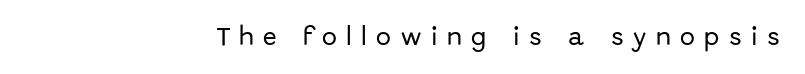
Q: Is the text italic (slanted)? A: No, it is upright.
Q: Is the text underlined? A: No.
Q: How is the paragraph aligned? A: Right-aligned.
Q: Is the spacing between letters normal or unusually wide? A: Unusually wide.
